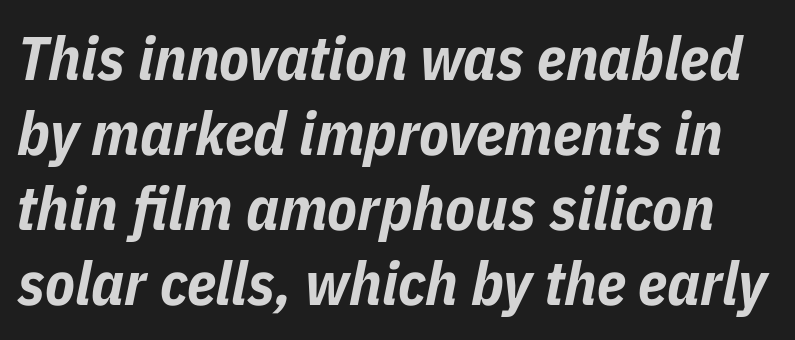
Q: Is the text bold? A: Yes.
Q: Is the text italic (slanted)? A: Yes, it leans right by about 11 degrees.
Q: Is the text underlined? A: No.
Q: Is the spacing between letters normal or unusually wide? A: Normal.
Q: Width (condensed, normal, or wide)? A: Condensed.
Q: Stroke contrast? A: Low.
Q: x-height? A: Medium.
Q: Monospaced? A: No.
